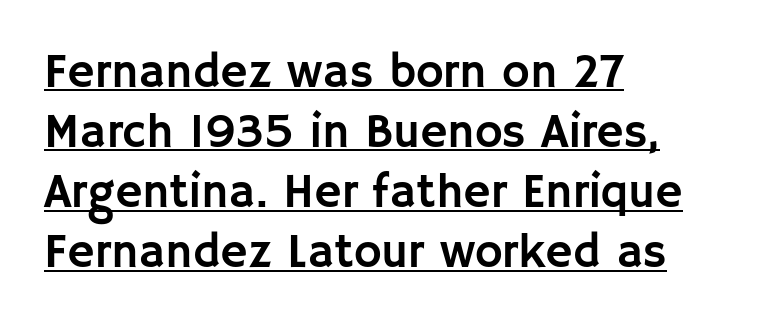
The image shows 47 px sans-serif type, upright; set left-aligned, normal line spacing (1.28x), normal letter spacing, underlined; low stroke contrast and a large x-height.
